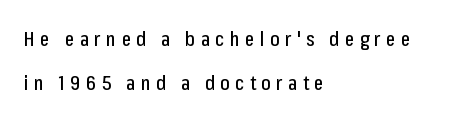
{"italic": "no", "underline": "no", "align": "left", "line_spacing": "loose", "line_spacing_ratio": 2.22, "letter_spacing": "wide", "letter_spacing_em": 0.27, "glyph_px": 20}
